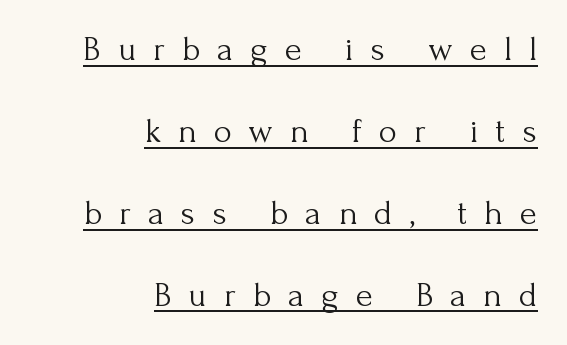
The image shows 35 px light serif type, upright; set right-aligned, loose line spacing (2.34x), unusually wide letter spacing (+0.49 em), underlined; medium stroke contrast and a small x-height.
